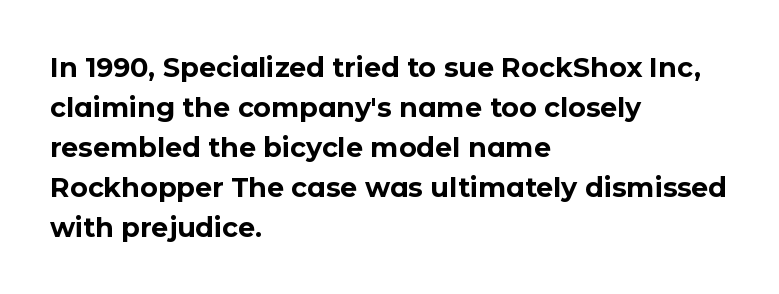
A student would call this left alignment; a typographer would say flush left, rag right. Lines of text with bare space underneath. Does the weight exceed regular? Yes, all the way to bold. Posture: vertical. The rows are spaced the way most documents space them. In terms of letterspacing, this is plain default setting.
